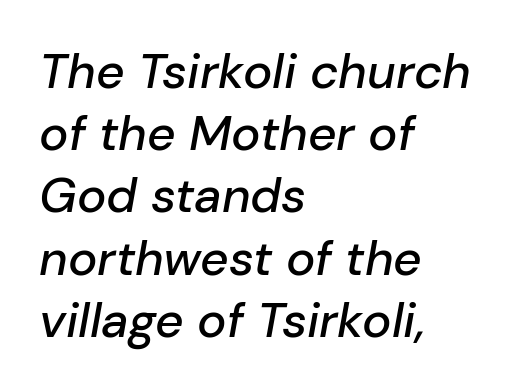
{"italic": "yes", "lean": "right", "slant_degrees": 10, "width": "normal", "stroke_contrast": "low", "x_height": "medium", "monospaced": "no", "underline": "no", "align": "left", "line_spacing": "normal", "line_spacing_ratio": 1.27, "letter_spacing": "normal", "letter_spacing_em": 0.0, "glyph_px": 49}
